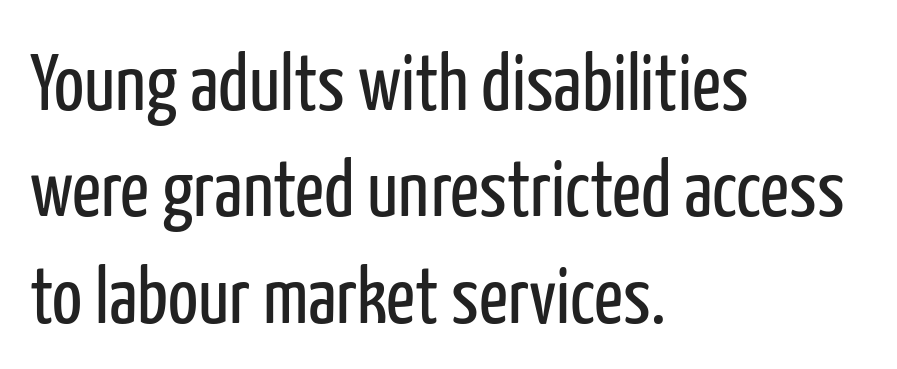
The image shows 80 px regular-weight, condensed sans-serif type, upright; set left-aligned, normal line spacing (1.33x), normal letter spacing, not underlined; low stroke contrast and a medium x-height.
